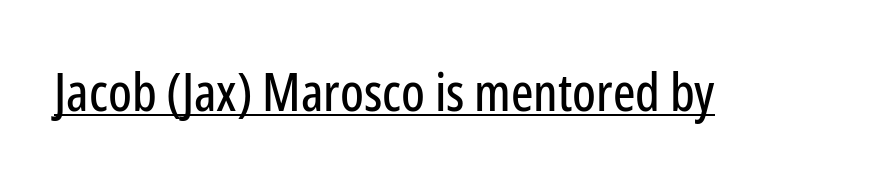
The image shows 53 px condensed sans-serif type, upright; set normal letter spacing, underlined; low stroke contrast and a medium x-height.
